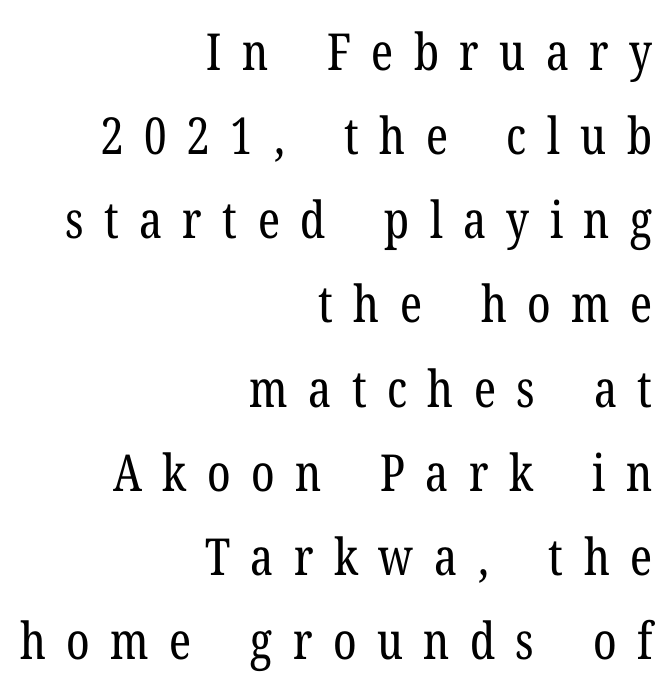
Q: Is the text bold? A: No.
Q: Is the text italic (slanted)? A: No, it is upright.
Q: Is the typeface a serif or a sans-serif typeface? A: Serif.
Q: Is the text underlined? A: No.
Q: How is the paragraph aligned? A: Right-aligned.
Q: Is the spacing between letters normal or unusually wide? A: Unusually wide.
Q: Is the spacing between lines tight, normal or loose? A: Normal.
Q: Width (condensed, normal, or wide)? A: Condensed.
Q: Stroke contrast? A: Low.
Q: x-height? A: Medium.
Q: Monospaced? A: No.
